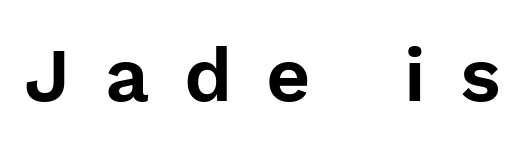
Q: Is the text italic (slanted)? A: No, it is upright.
Q: Is the typeface a serif or a sans-serif typeface? A: Sans-serif.
Q: Is the text underlined? A: No.
Q: Is the spacing between letters normal or unusually wide? A: Unusually wide.
Q: Width (condensed, normal, or wide)? A: Normal.
Q: Stroke contrast? A: Low.
Q: x-height? A: Medium.
Q: Monospaced? A: No.
